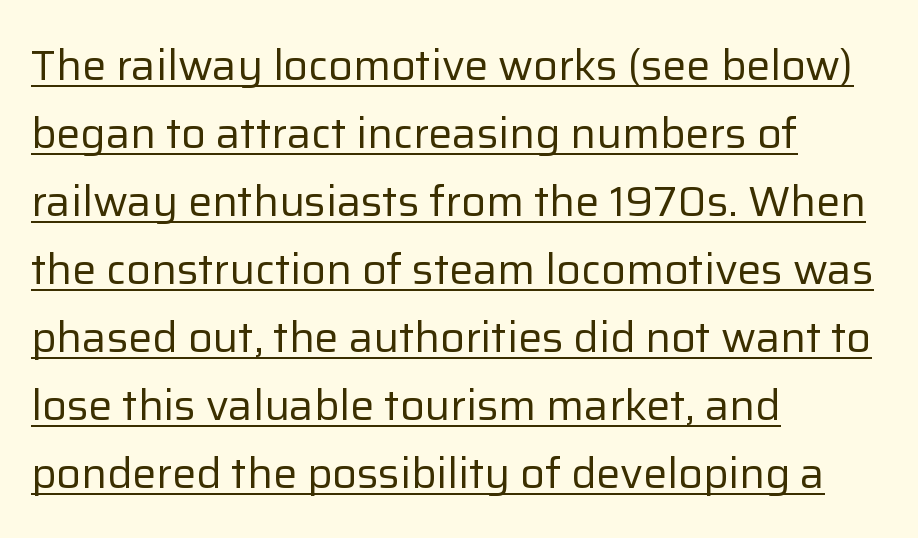
You could not count columns in this text — the font is proportionally spaced. Nope, not italic — everything's standing straight. The text block is weighted toward the left margin, trailing off unevenly rightward. The passage shown has conventional tracking throughout.
